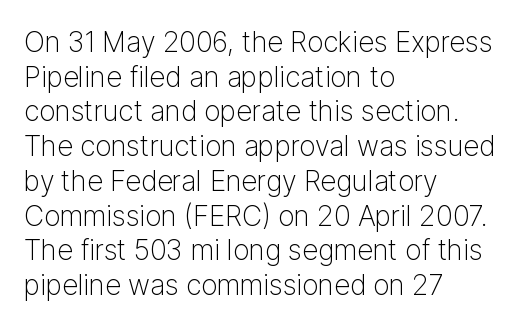
Inter-character spacing is left at the font's built-in metrics. The cut favours lightness, reaching ordinary text weight at its darkest. The face used here is a sans, in the tradition of grotesques and geometrics. The lines in this sample share a left origin and differ only in where they stop.
